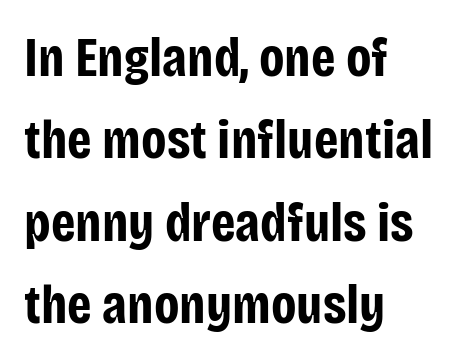
The glyphs have the mass of a bold cut. Tracking value appears to be zero — textbook default spacing. Baseline-to-baseline distance is the conventional proportion of letter height. These lines are rendered in a variable-pitch font. Every stem runs plumb, perpendicular to the baseline.
